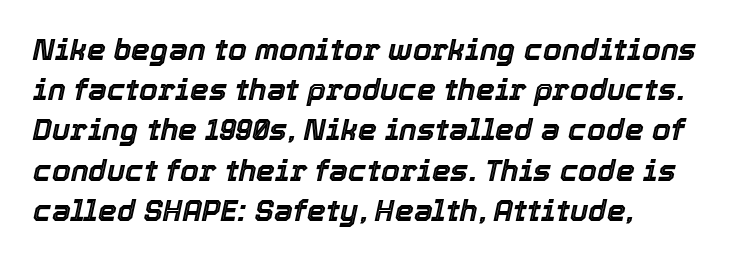
{"italic": "yes", "lean": "right", "slant_degrees": 12, "width": "normal", "x_height": "medium", "monospaced": "no", "underline": "no", "align": "left", "line_spacing": "normal", "line_spacing_ratio": 1.34, "letter_spacing": "normal", "letter_spacing_em": 0.0, "glyph_px": 30}
